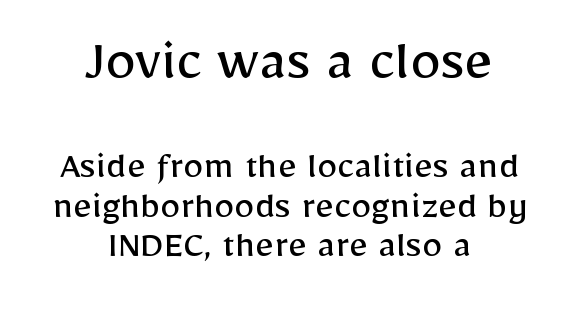
{"serif": "no", "italic": "no", "bold": "no", "weight": "regular", "width": "normal", "stroke_contrast": "low", "x_height": "medium", "monospaced": "no", "underline": "no", "align": "center", "line_spacing": "tight", "line_spacing_ratio": 0.97, "letter_spacing": "normal", "letter_spacing_em": 0.0, "larger_block": "first", "size_ratio": 1.51, "glyph_px": 62}
